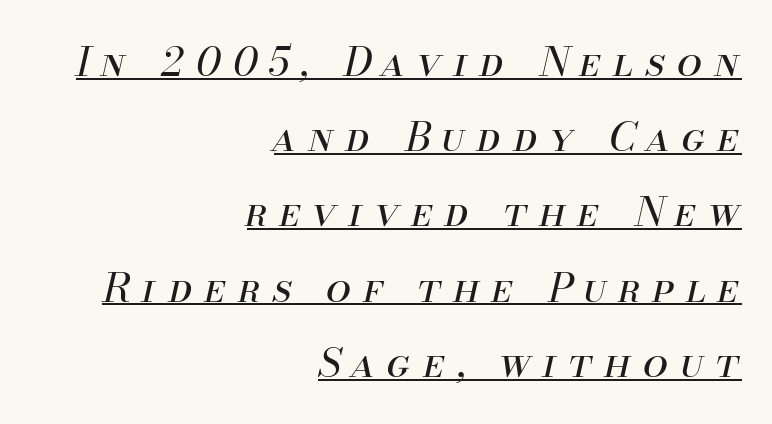
Notice how the stems are inclined rather than vertical — that's the hallmark of italics. No extra ink here — the face is not bold. Someone cranked the tracking dial way up on this one. Do the characters align in a grid? No, the font is proportional. Teacher's note: observe the even right margin — that is flush-right alignment. Descenders here cross a horizontal rule under the line.
